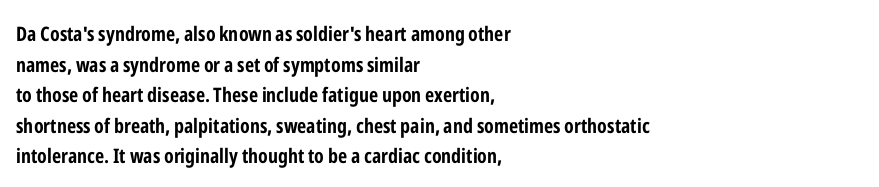
Underlining? Definitely not there. The paragraph has a hard left edge and a soft right edge. A typesetter would mark this as roman, not italic. What weight is shown? A full bold with thick strokes.
